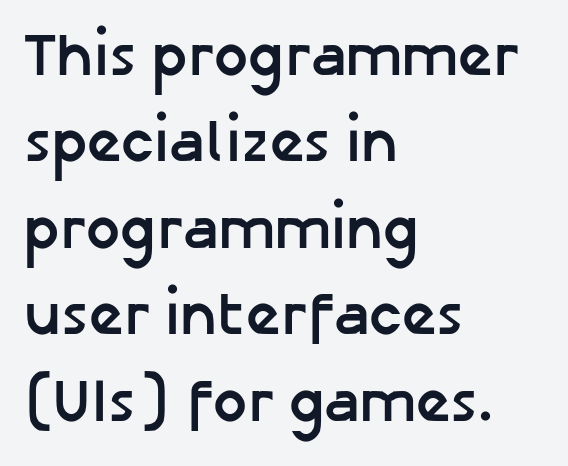
{"serif": "no", "italic": "no", "bold": "yes", "weight": "semibold", "width": "normal", "stroke_contrast": "low", "x_height": "medium", "monospaced": "no", "underline": "no", "align": "left", "line_spacing": "normal", "line_spacing_ratio": 1.44, "letter_spacing": "normal", "letter_spacing_em": 0.0, "glyph_px": 60}
